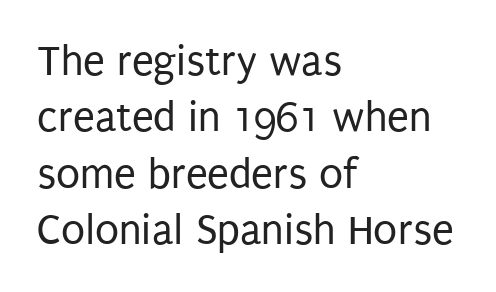
{"serif": "no", "italic": "no", "bold": "no", "weight": "regular", "width": "condensed", "stroke_contrast": "low", "x_height": "large", "monospaced": "no", "underline": "no", "align": "left", "line_spacing": "normal", "line_spacing_ratio": 1.28, "letter_spacing": "normal", "letter_spacing_em": 0.0, "glyph_px": 44}
